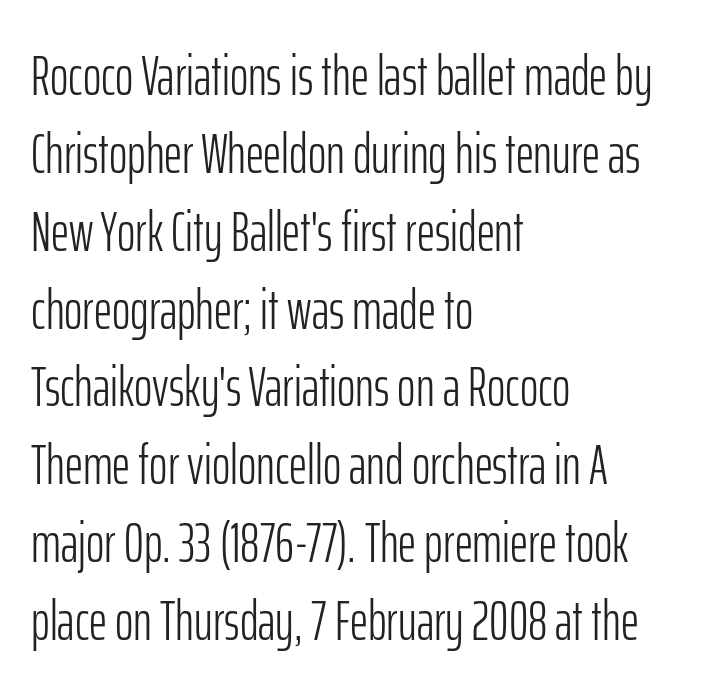
The image shows 56 px light, condensed sans-serif type, upright; set left-aligned, normal line spacing (1.39x), normal letter spacing, not underlined; low stroke contrast and a medium x-height.
